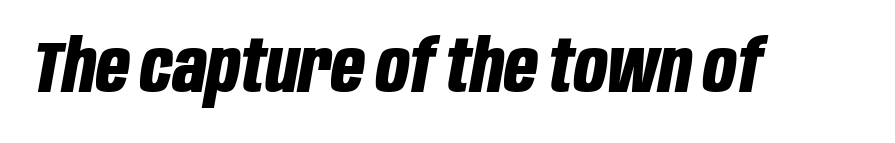
Q: Is the text bold? A: Yes.
Q: Is the text italic (slanted)? A: Yes, it leans right by about 10 degrees.
Q: Is the text underlined? A: No.
Q: Is the spacing between letters normal or unusually wide? A: Normal.
Q: Width (condensed, normal, or wide)? A: Condensed.
Q: Stroke contrast? A: Low.
Q: x-height? A: Large.
Q: Monospaced? A: No.
